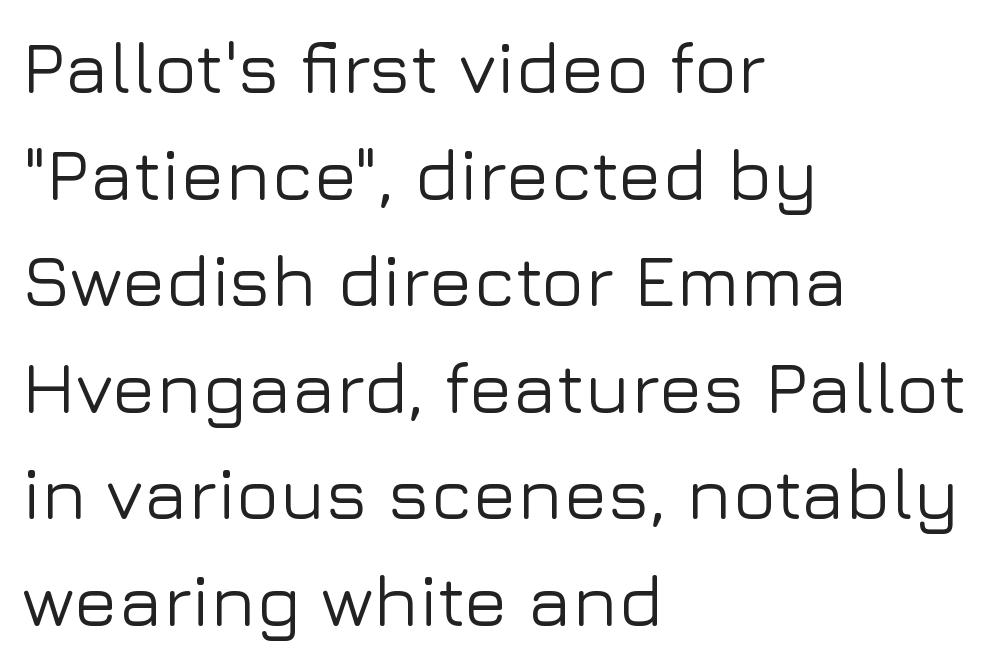
The letters carry no serifs — their stems end cleanly without finishing strokes. Looks like regular typesetting: each glyph gets only the width it needs. A roman cut, with each character standing at attention. The rendering uses a moderate line-height, typical for paragraphs. This rendering uses left alignment, leaving the right contour irregular. A bare baseline throughout the passage.
